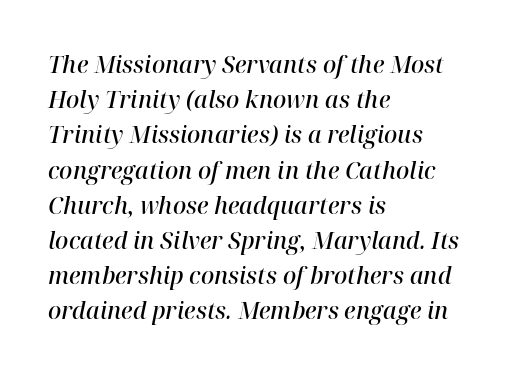
The image shows 23 px text type, italic (leaning right); set left-aligned, normal line spacing (1.53x), normal letter spacing, not underlined.
